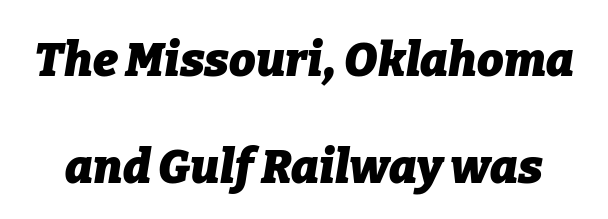
{"italic": "yes", "lean": "right", "slant_degrees": 9, "bold": "yes", "weight": "heavy", "width": "normal", "stroke_contrast": "low", "x_height": "medium", "monospaced": "no", "underline": "no", "line_spacing": "loose", "line_spacing_ratio": 2.28, "letter_spacing": "normal", "letter_spacing_em": 0.0, "glyph_px": 47}
